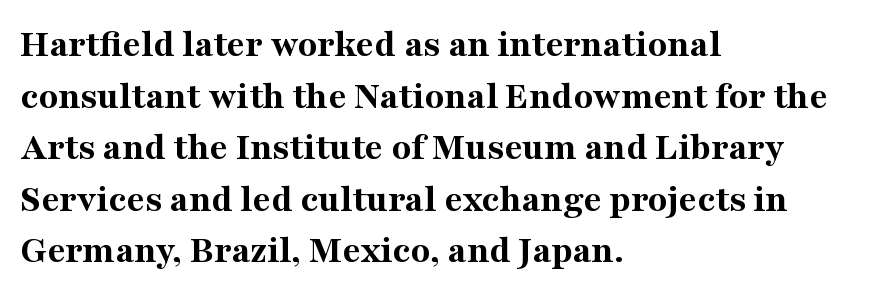
Q: Is the text bold? A: Yes.
Q: Is the text italic (slanted)? A: No, it is upright.
Q: Is the typeface a serif or a sans-serif typeface? A: Serif.
Q: Is the text underlined? A: No.
Q: How is the paragraph aligned? A: Left-aligned.
Q: Is the spacing between letters normal or unusually wide? A: Normal.
Q: Is the spacing between lines tight, normal or loose? A: Normal.
Q: Width (condensed, normal, or wide)? A: Normal.
Q: Stroke contrast? A: Medium.
Q: x-height? A: Medium.
Q: Monospaced? A: No.
